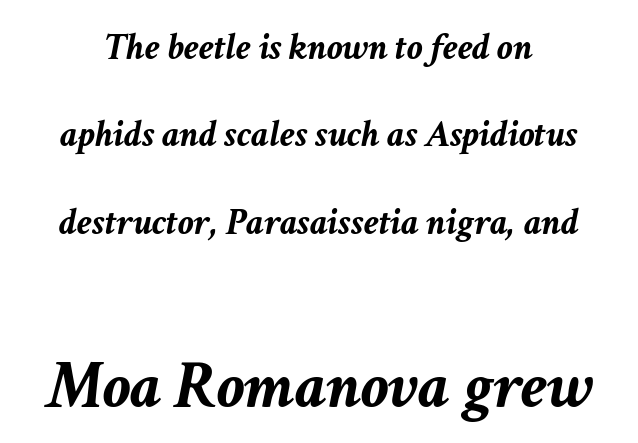
Q: Is the text bold? A: Yes.
Q: Is the text italic (slanted)? A: Yes, it leans right by about 11 degrees.
Q: Is the text underlined? A: No.
Q: Is the spacing between letters normal or unusually wide? A: Normal.
Q: Is the spacing between lines tight, normal or loose? A: Loose.
Q: Which block of text is set in a larger size, the first (top) or the second (bottom)? A: The second (bottom) one.
Q: Width (condensed, normal, or wide)? A: Normal.
Q: Stroke contrast? A: Low.
Q: x-height? A: Medium.
Q: Monospaced? A: No.
